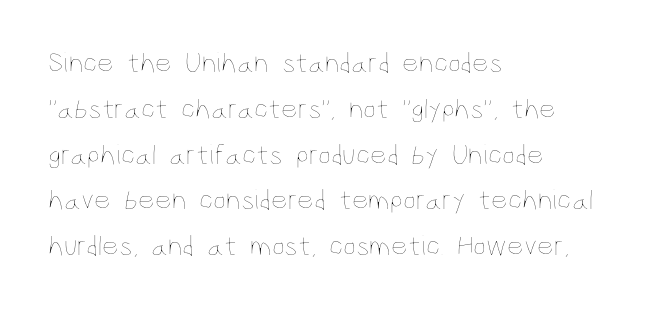
The image shows 29 px thin, condensed type, upright; set left-aligned, normal line spacing (1.58x), normal letter spacing, not underlined; low stroke contrast and a large x-height.
